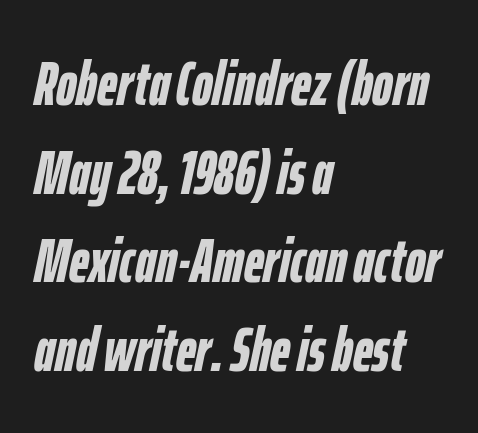
Weight check: bold — yes, fully. Here the designer chose a conventional face with non-uniform glyph widths. Line starts are locked; line ends wander. These lines sit exactly where default settings would place them.
